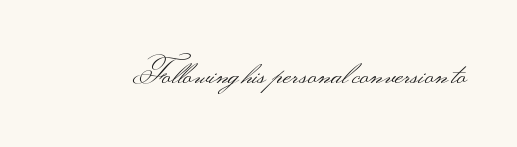
The face used here is proportionally spaced, like ordinary book or web type. Examine the stroke ends and you'll find no serifs. Caption: standard tracking, unaltered.
